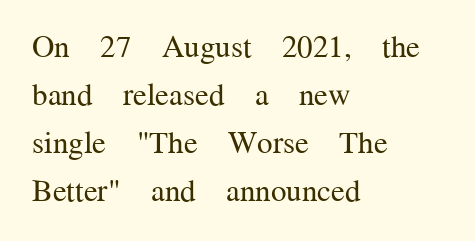
{"serif": "yes", "italic": "no", "bold": "no", "weight": "regular", "width": "normal", "stroke_contrast": "medium", "x_height": "medium", "monospaced": "no", "underline": "no", "align": "left", "line_spacing": "normal", "line_spacing_ratio": 1.55, "letter_spacing": "normal", "letter_spacing_em": 0.0, "glyph_px": 31}
